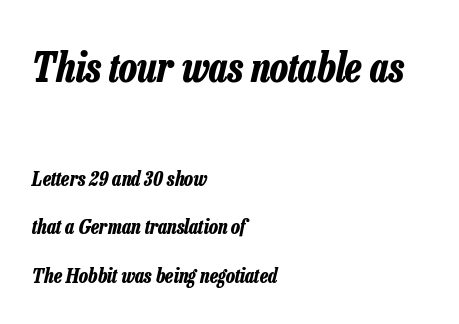
Set as a true bold cut, around the 700 mark. If you measured baseline to baseline, you'd find a long distance. Each letter keeps its own natural width here, so spacing adapts to shape. Only glyphs here, with clear space below each row. The glyphs look as if they've been sheared to an angle.
